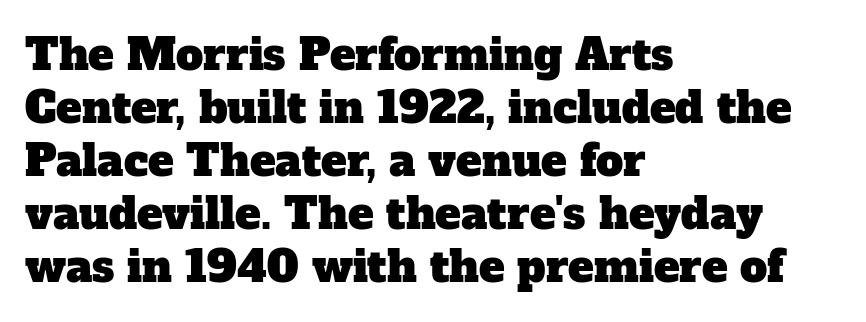
Typographically, this falls in the serif category. The ragged edge is on the right, which tells us the setting is flush left. The zone under the glyphs is completely vacant. The passage shown is typed in a proportional face where columns would drift. Standard letterfit; no display-style spreading of the glyphs.
